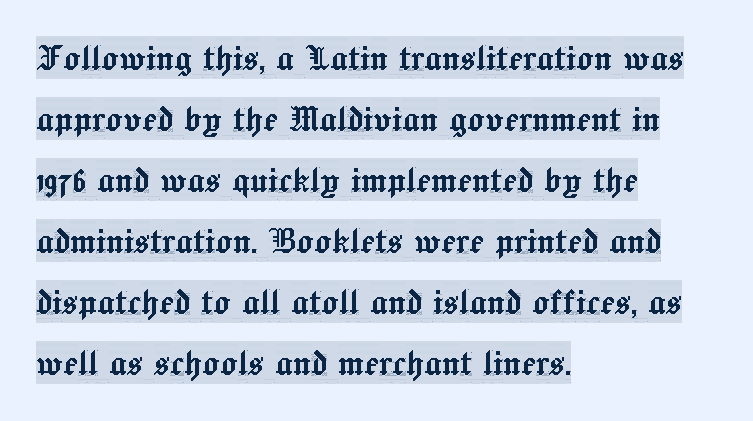
Q: Is the text italic (slanted)? A: No, it is upright.
Q: Is the typeface a serif or a sans-serif typeface? A: Serif.
Q: Is the text underlined? A: No.
Q: How is the paragraph aligned? A: Left-aligned.
Q: Is the spacing between letters normal or unusually wide? A: Normal.
Q: Is the spacing between lines tight, normal or loose? A: Normal.
Q: Width (condensed, normal, or wide)? A: Condensed.
Q: x-height? A: Large.
Q: Monospaced? A: No.
